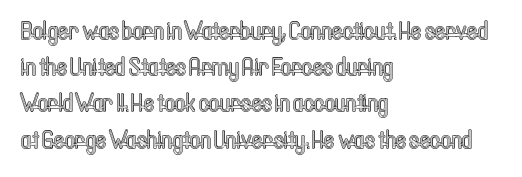
The image shows 25 px text type, upright; set left-aligned, normal line spacing (1.45x), normal letter spacing, not underlined.
